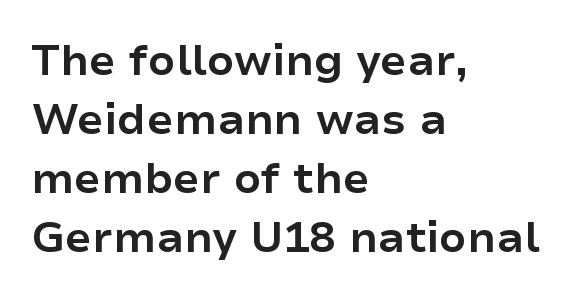
{"serif": "no", "italic": "no", "bold": "yes", "weight": "bold", "width": "normal", "stroke_contrast": "low", "x_height": "medium", "monospaced": "no", "underline": "no", "align": "left", "line_spacing": "normal", "line_spacing_ratio": 1.37, "letter_spacing": "normal", "letter_spacing_em": 0.0, "glyph_px": 43}
